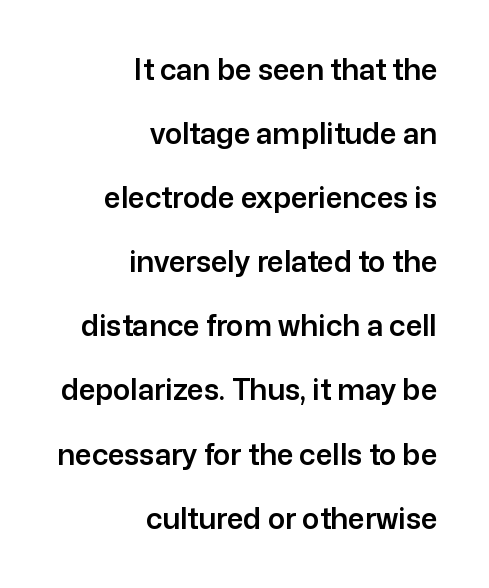
The axis of the letterforms is exactly vertical. Note: no serifs on the glyphs. The space between consecutive lines is lavish. Check under the words: just untouched page.
